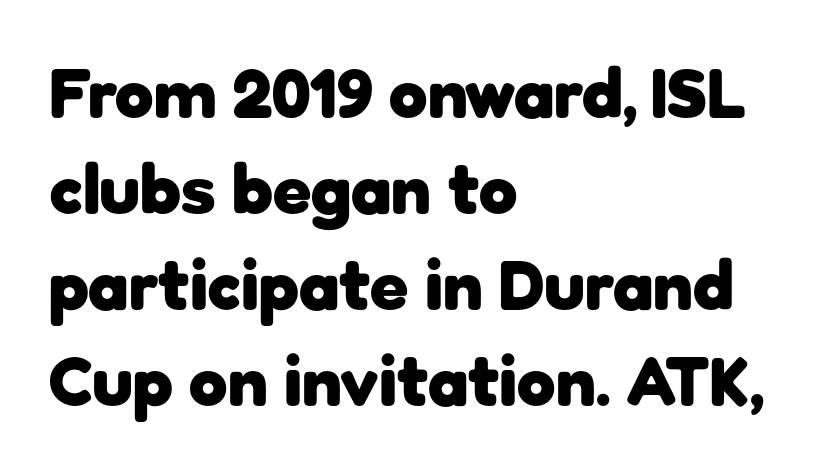
The passage shown is typeset with a sans-serif family. The paragraph has a hard left edge and a soft right edge. Its strokes are broad and dark, the hallmark of bold type. The strip under each line holds only bare page.
